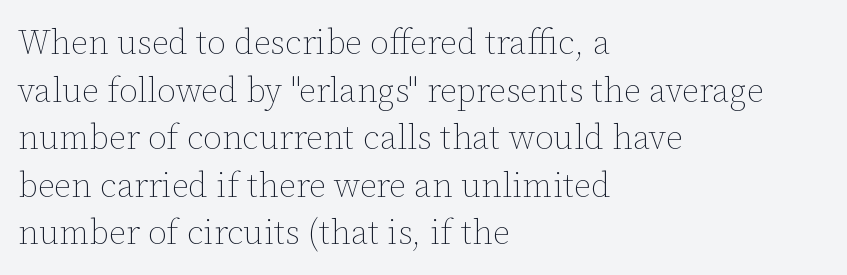
The image shows 34 px thin type, upright; set left-aligned, normal line spacing (1.4x), normal letter spacing, not underlined; low stroke contrast and a medium x-height.
